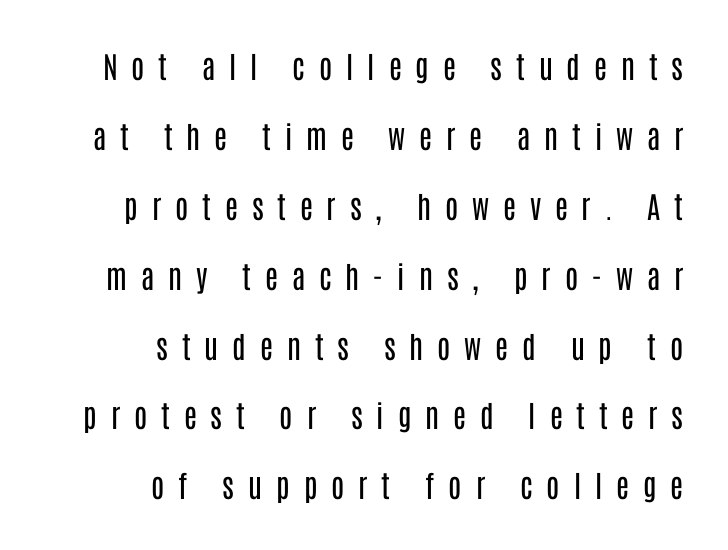
{"serif": "no", "italic": "no", "bold": "no", "weight": "regular", "width": "condensed", "stroke_contrast": "low", "x_height": "large", "monospaced": "no", "underline": "no", "align": "right", "line_spacing": "loose", "line_spacing_ratio": 2.33, "letter_spacing": "wide", "letter_spacing_em": 0.46, "glyph_px": 30}
